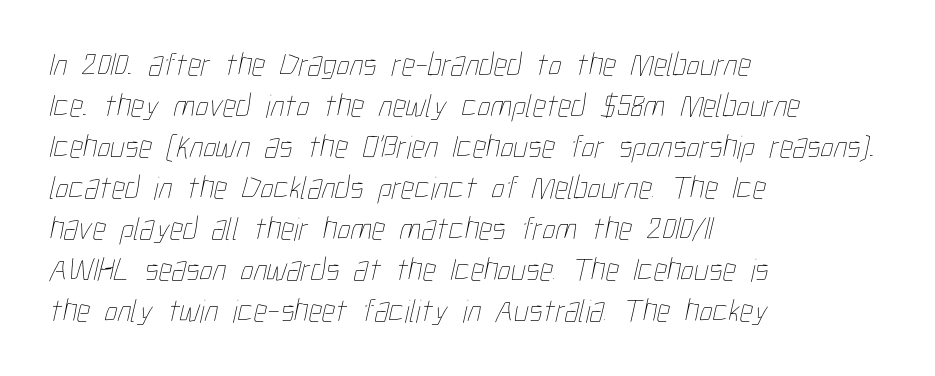
{"bold": "no", "weight": "thin", "width": "condensed", "stroke_contrast": "low", "x_height": "medium", "monospaced": "no", "underline": "no", "align": "left", "line_spacing_ratio": 1.24, "letter_spacing": "normal", "letter_spacing_em": 0.0, "glyph_px": 33}
